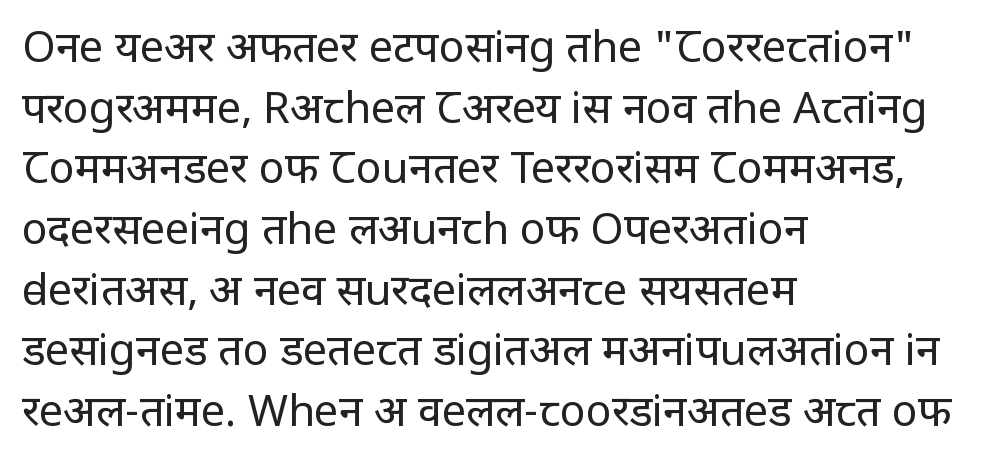
Q: Is the text bold? A: No.
Q: Is the text italic (slanted)? A: No, it is upright.
Q: Is the typeface a serif or a sans-serif typeface? A: Sans-serif.
Q: Is the text underlined? A: No.
Q: How is the paragraph aligned? A: Left-aligned.
Q: Is the spacing between letters normal or unusually wide? A: Normal.
Q: Is the spacing between lines tight, normal or loose? A: Normal.
Q: Width (condensed, normal, or wide)? A: Condensed.
Q: Stroke contrast? A: Low.
Q: x-height? A: Large.
Q: Monospaced? A: No.
